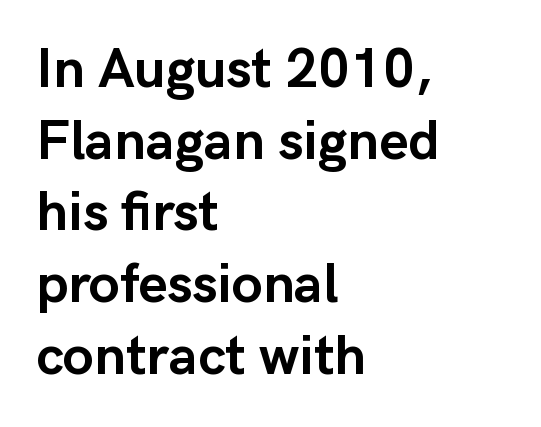
Q: Is the text bold? A: Yes.
Q: Is the text italic (slanted)? A: No, it is upright.
Q: Is the typeface a serif or a sans-serif typeface? A: Sans-serif.
Q: Is the text underlined? A: No.
Q: How is the paragraph aligned? A: Left-aligned.
Q: Is the spacing between letters normal or unusually wide? A: Normal.
Q: Is the spacing between lines tight, normal or loose? A: Normal.
Q: Width (condensed, normal, or wide)? A: Normal.
Q: Stroke contrast? A: Low.
Q: x-height? A: Medium.
Q: Monospaced? A: No.
